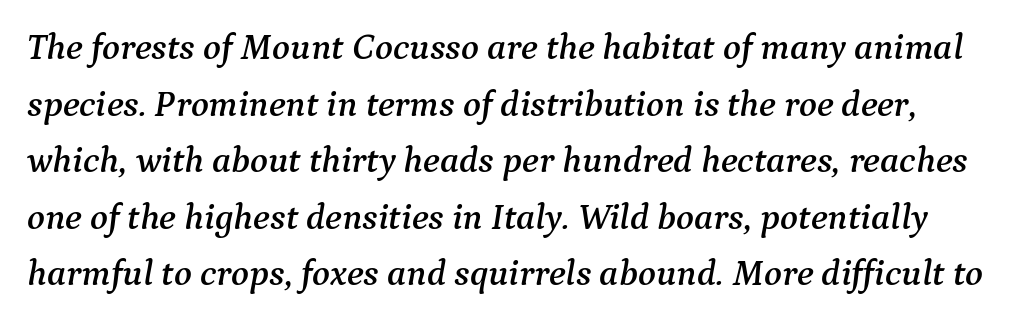
Q: Is the text italic (slanted)? A: Yes, it leans right by about 9 degrees.
Q: Is the typeface a serif or a sans-serif typeface? A: Serif.
Q: Is the text underlined? A: No.
Q: Is the spacing between letters normal or unusually wide? A: Normal.
Q: Is the spacing between lines tight, normal or loose? A: Normal.
Q: Width (condensed, normal, or wide)? A: Normal.
Q: Stroke contrast? A: Medium.
Q: x-height? A: Medium.
Q: Monospaced? A: No.
